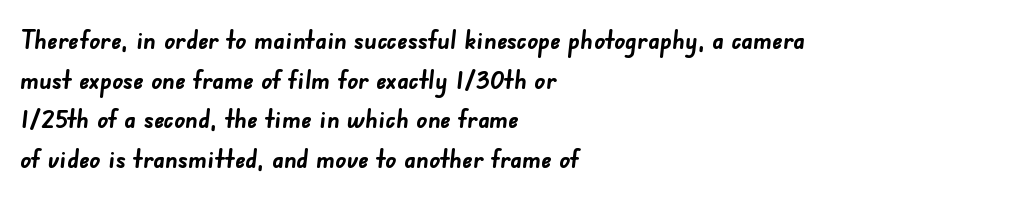
How heavy is the stroke? Heavy — this is a bold. Does the leading feel generous? No, just average. Clear beneath every line of the passage. In terms of letterspacing, this is plain default setting.
